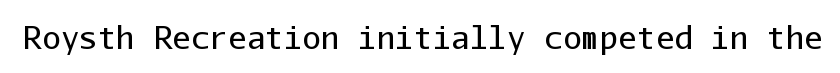
{"serif": "no", "italic": "no", "bold": "no", "weight": "regular", "width": "normal", "stroke_contrast": "low", "x_height": "medium", "monospaced": "yes", "underline": "no", "letter_spacing": "normal", "letter_spacing_em": 0.0, "glyph_px": 31}
